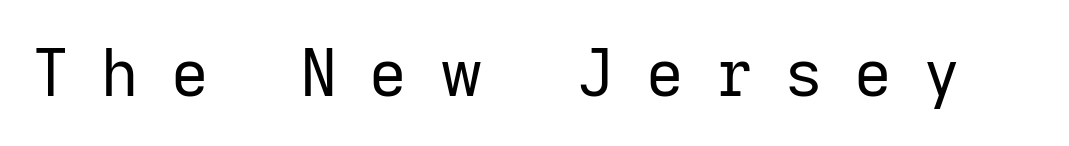
Here the glyphs are tracked loosely, breaking word shapes into spaced letters. Does the lettering tilt? It doesn't — this is upright. The passage shown is not underscored anywhere. These glyphs show unthickened strokes, regular width or finer.
